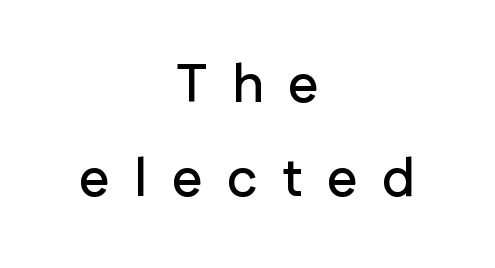
Q: Is the text italic (slanted)? A: No, it is upright.
Q: Is the typeface a serif or a sans-serif typeface? A: Sans-serif.
Q: Is the text underlined? A: No.
Q: How is the paragraph aligned? A: Centered.
Q: Is the spacing between letters normal or unusually wide? A: Unusually wide.
Q: Width (condensed, normal, or wide)? A: Normal.
Q: Stroke contrast? A: Low.
Q: x-height? A: Medium.
Q: Monospaced? A: No.
